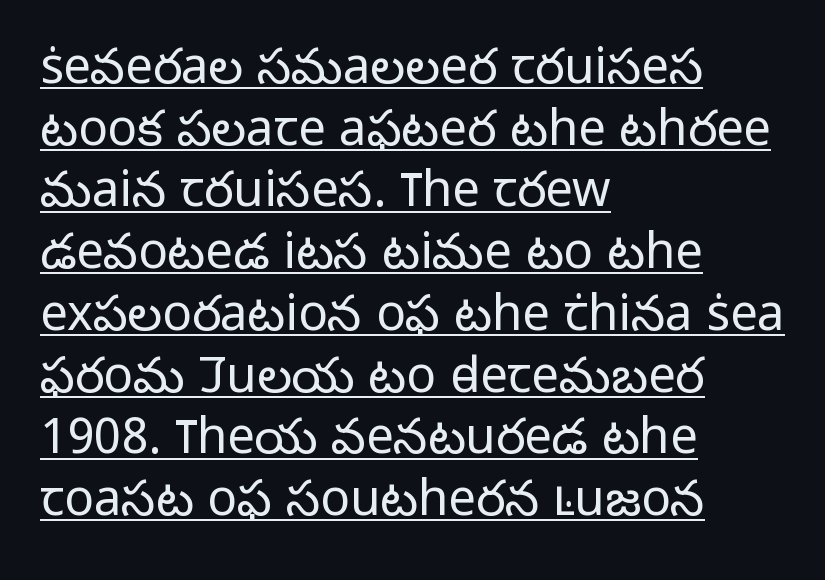
Q: Is the text bold? A: No.
Q: Is the text italic (slanted)? A: No, it is upright.
Q: Is the typeface a serif or a sans-serif typeface? A: Sans-serif.
Q: Is the text underlined? A: Yes.
Q: How is the paragraph aligned? A: Left-aligned.
Q: Is the spacing between letters normal or unusually wide? A: Normal.
Q: Is the spacing between lines tight, normal or loose? A: Normal.
Q: Width (condensed, normal, or wide)? A: Normal.
Q: Stroke contrast? A: Low.
Q: x-height? A: Medium.
Q: Monospaced? A: No.
